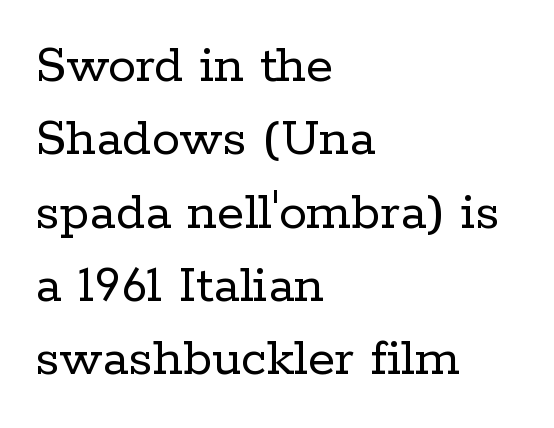
The image shows 56 px regular-weight serif type, upright; set left-aligned, normal line spacing (1.31x), normal letter spacing, not underlined; low stroke contrast and a medium x-height.
